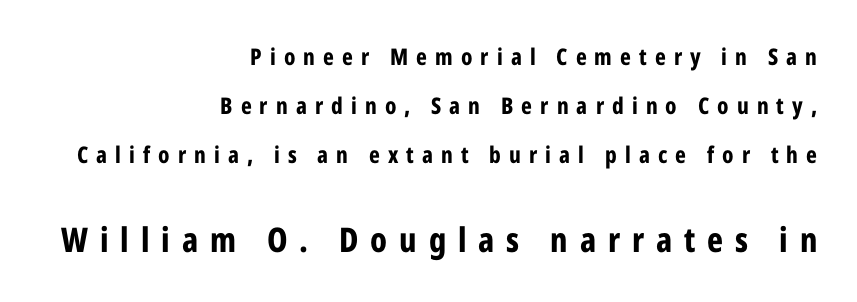
Q: Is the text bold? A: Yes.
Q: Is the text italic (slanted)? A: No, it is upright.
Q: Is the typeface a serif or a sans-serif typeface? A: Sans-serif.
Q: Is the text underlined? A: No.
Q: How is the paragraph aligned? A: Right-aligned.
Q: Is the spacing between letters normal or unusually wide? A: Unusually wide.
Q: Is the spacing between lines tight, normal or loose? A: Loose.
Q: Which block of text is set in a larger size, the first (top) or the second (bottom)? A: The second (bottom) one.
Q: Width (condensed, normal, or wide)? A: Condensed.
Q: Stroke contrast? A: Low.
Q: x-height? A: Medium.
Q: Monospaced? A: No.
